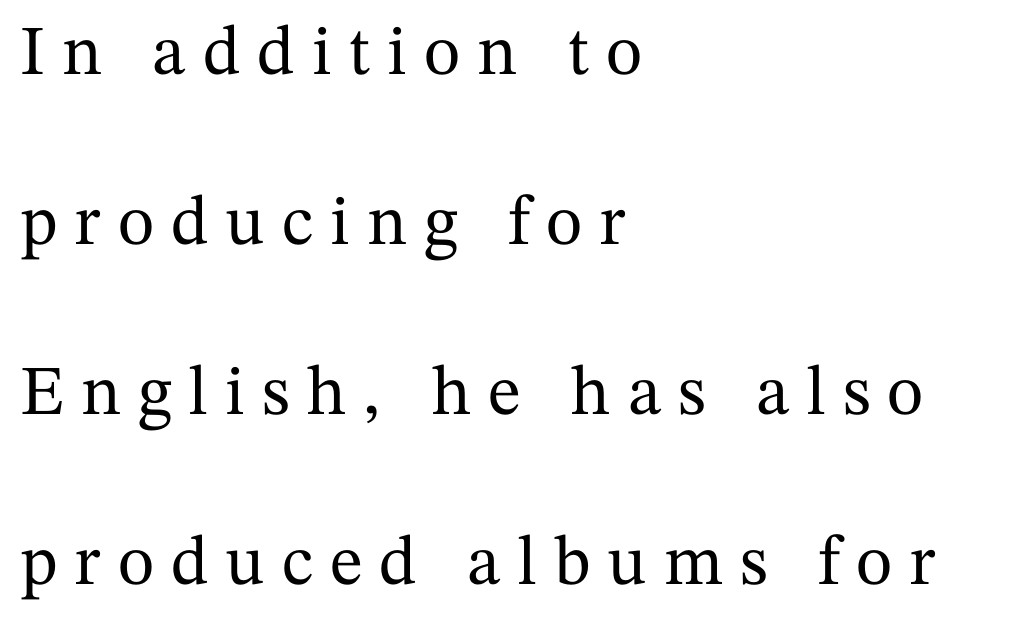
The image shows 70 px serif type, upright; set left-aligned, loose line spacing (2.43x), unusually wide letter spacing (+0.24 em), not underlined; medium stroke contrast and a medium x-height.
